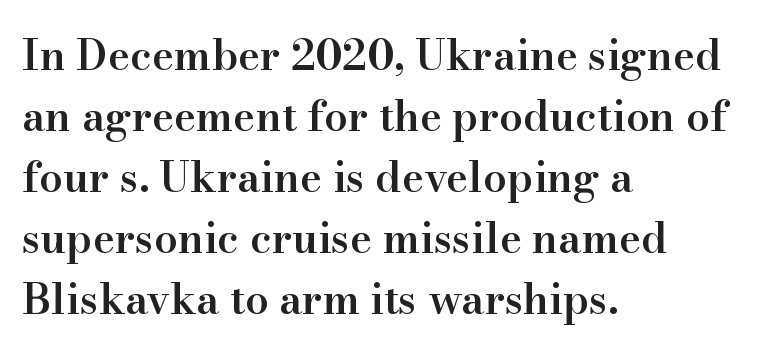
{"serif": "yes", "italic": "no", "bold": "semi", "weight": "semibold", "width": "normal", "stroke_contrast": "high", "x_height": "small", "monospaced": "no", "underline": "no", "align": "left", "line_spacing": "normal", "line_spacing_ratio": 1.45, "letter_spacing": "normal", "letter_spacing_em": 0.0, "glyph_px": 42}
